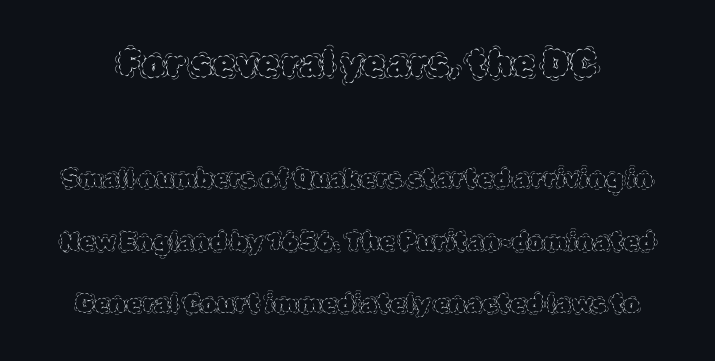
{"italic": "no", "bold": "no", "weight": "thin", "width": "normal", "x_height": "large", "monospaced": "no", "underline": "no", "line_spacing": "loose", "line_spacing_ratio": 2.5, "letter_spacing": "normal", "letter_spacing_em": 0.0, "larger_block": "first", "size_ratio": 1.48, "glyph_px": 37}
